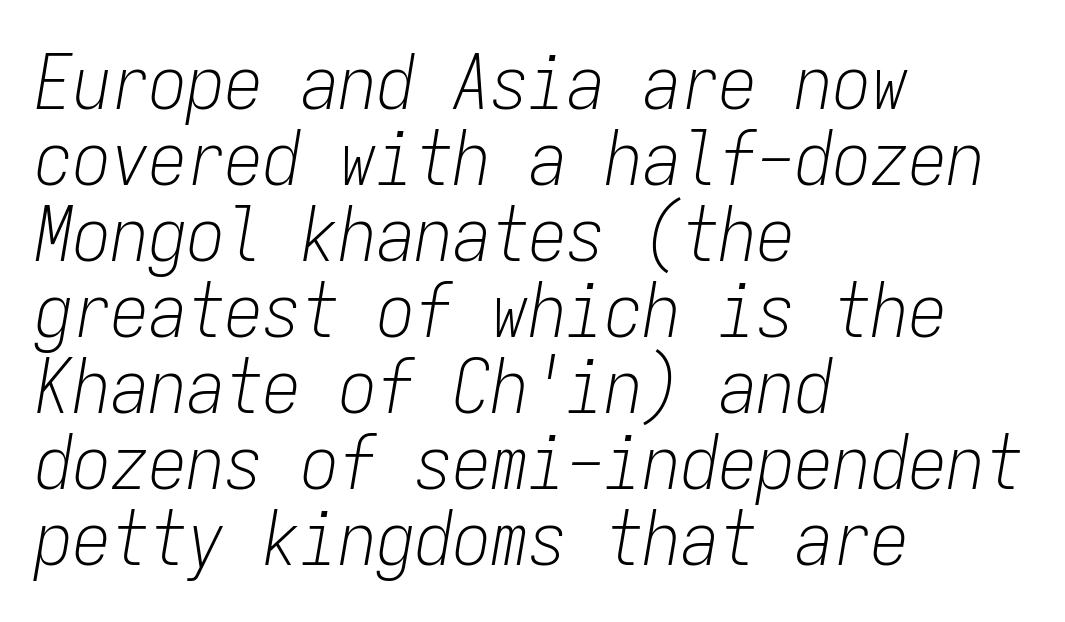
Q: Is the text bold? A: No.
Q: Is the text italic (slanted)? A: Yes, it leans right by about 9 degrees.
Q: Is the text underlined? A: No.
Q: How is the paragraph aligned? A: Left-aligned.
Q: Is the spacing between letters normal or unusually wide? A: Normal.
Q: Is the spacing between lines tight, normal or loose? A: Tight.
Q: Width (condensed, normal, or wide)? A: Condensed.
Q: Stroke contrast? A: Low.
Q: x-height? A: Medium.
Q: Monospaced? A: Yes.
